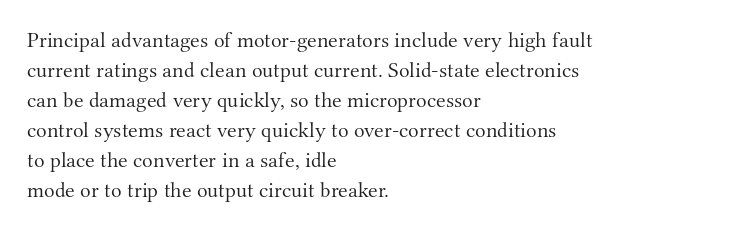
Reading down the column, the eye jumps a familiar distance to each next line. Left-aligned paragraph, ragged on the right. Check under the words: just untouched page. Nope, not italic — everything's standing straight.
